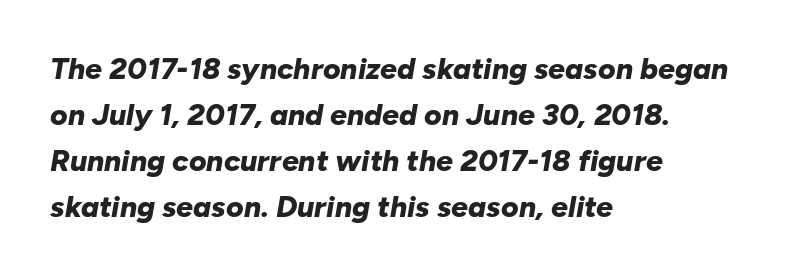
The image shows 30 px bold type, italic (leaning right); set left-aligned, normal line spacing (1.53x), normal letter spacing, not underlined; low stroke contrast and a medium x-height.
